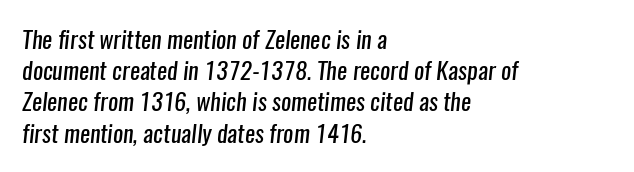
{"bold": "no", "underline": "no", "align": "left", "line_spacing": "normal", "line_spacing_ratio": 1.3, "letter_spacing": "normal", "letter_spacing_em": 0.0, "glyph_px": 24}
